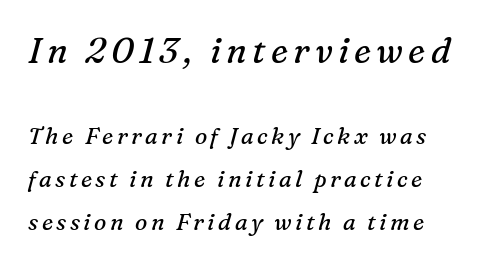
Q: Is the text bold? A: No.
Q: Is the text italic (slanted)? A: Yes, it leans right by about 16 degrees.
Q: Is the typeface a serif or a sans-serif typeface? A: Serif.
Q: Is the text underlined? A: No.
Q: Which block of text is set in a larger size, the first (top) or the second (bottom)? A: The first (top) one.
Q: Width (condensed, normal, or wide)? A: Normal.
Q: Stroke contrast? A: Medium.
Q: x-height? A: Medium.
Q: Monospaced? A: No.
